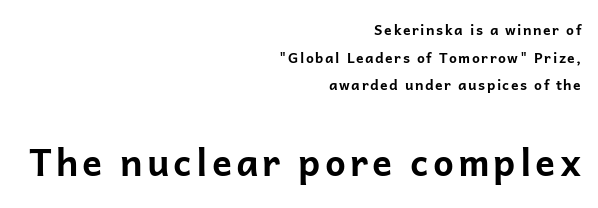
Q: Is the text bold? A: Yes.
Q: Is the text italic (slanted)? A: No, it is upright.
Q: Is the typeface a serif or a sans-serif typeface? A: Sans-serif.
Q: Is the text underlined? A: No.
Q: How is the paragraph aligned? A: Right-aligned.
Q: Is the spacing between lines tight, normal or loose? A: Loose.
Q: Which block of text is set in a larger size, the first (top) or the second (bottom)? A: The second (bottom) one.
Q: Width (condensed, normal, or wide)? A: Normal.
Q: Stroke contrast? A: Low.
Q: x-height? A: Medium.
Q: Monospaced? A: No.
